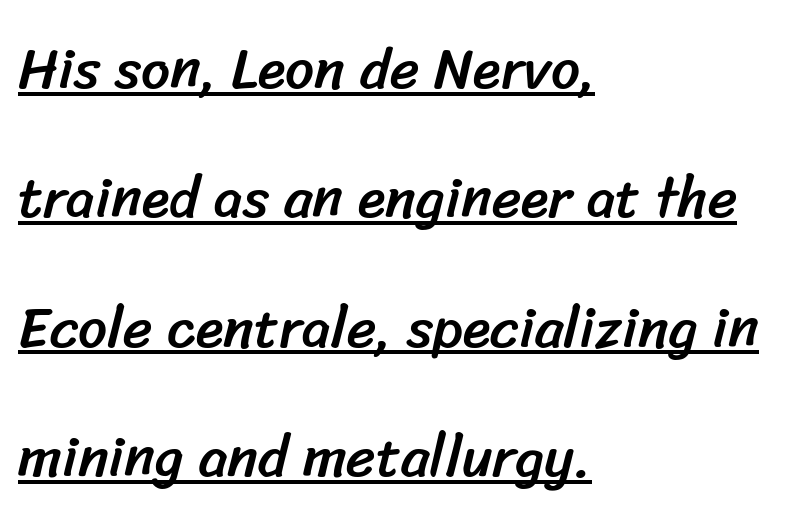
Q: Is the typeface a serif or a sans-serif typeface? A: Sans-serif.
Q: Is the text underlined? A: Yes.
Q: How is the paragraph aligned? A: Left-aligned.
Q: Is the spacing between letters normal or unusually wide? A: Normal.
Q: Is the spacing between lines tight, normal or loose? A: Loose.
Q: Width (condensed, normal, or wide)? A: Normal.
Q: Stroke contrast? A: Low.
Q: x-height? A: Medium.
Q: Monospaced? A: No.
